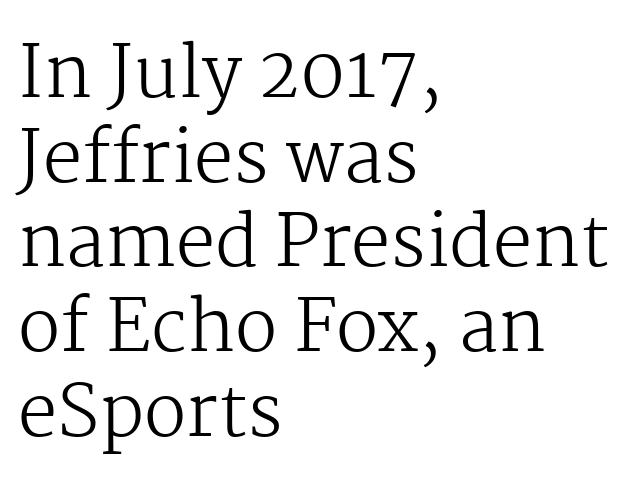
The image shows 70 px regular-weight serif type, upright; set left-aligned, line spacing 1.21x, normal letter spacing, not underlined; medium stroke contrast and a medium x-height.
